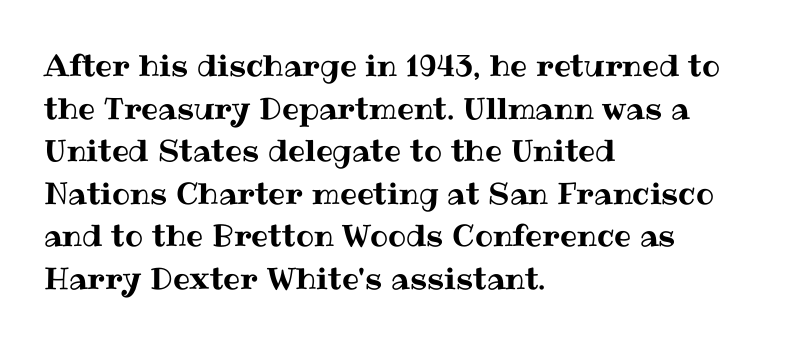
Q: Is the text italic (slanted)? A: No, it is upright.
Q: Is the text underlined? A: No.
Q: How is the paragraph aligned? A: Left-aligned.
Q: Is the spacing between letters normal or unusually wide? A: Normal.
Q: Is the spacing between lines tight, normal or loose? A: Normal.
Q: Width (condensed, normal, or wide)? A: Normal.
Q: Stroke contrast? A: Medium.
Q: x-height? A: Medium.
Q: Monospaced? A: No.
